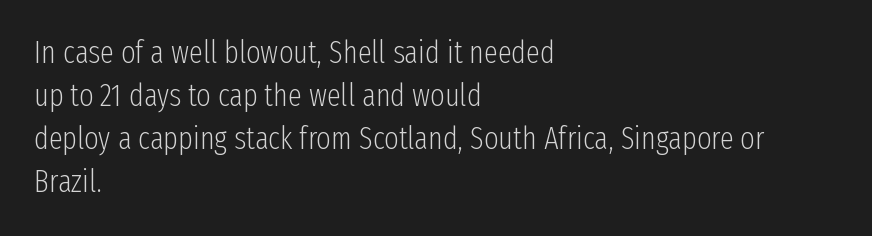
{"serif": "no", "italic": "no", "bold": "no", "weight": "light", "width": "condensed", "stroke_contrast": "low", "x_height": "medium", "monospaced": "no", "underline": "no", "align": "left", "line_spacing": "normal", "line_spacing_ratio": 1.39, "letter_spacing": "normal", "letter_spacing_em": 0.0, "glyph_px": 31}
